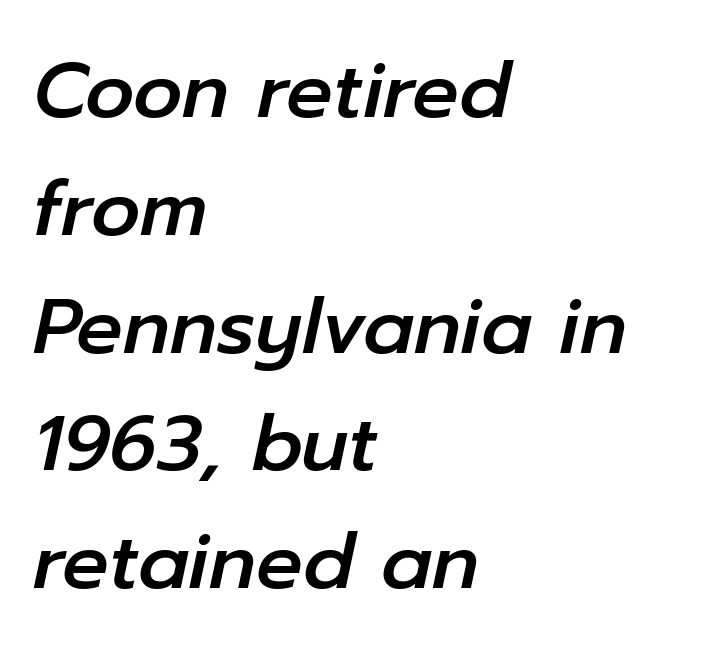
The image shows 77 px text type, italic (leaning right); set left-aligned, normal line spacing (1.53x), normal letter spacing, not underlined; low stroke contrast and a medium x-height.
